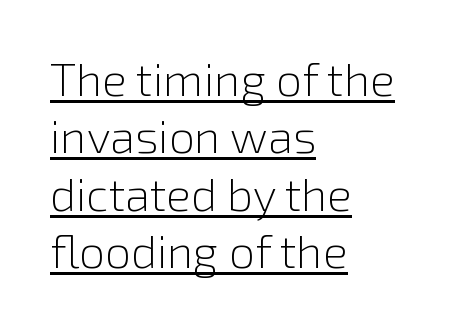
The image shows 46 px light sans-serif type, upright; set left-aligned, normal line spacing (1.25x), normal letter spacing, underlined; low stroke contrast and a medium x-height.
